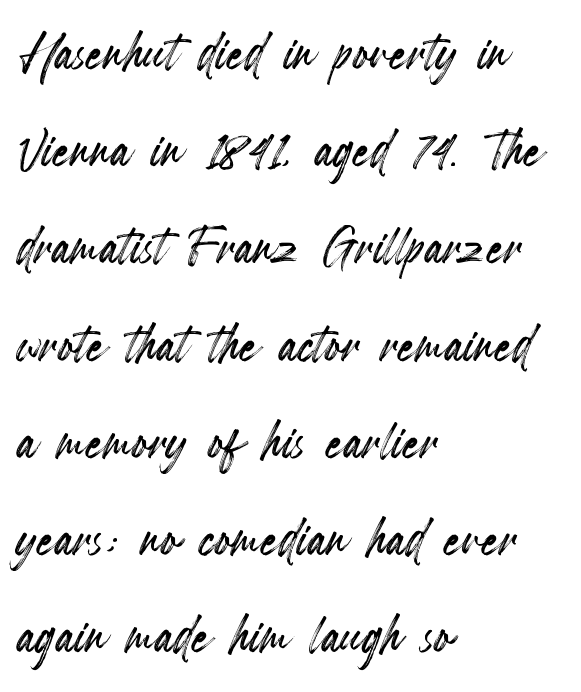
Spacing verdict: proportional, widths tailored to each character. Summary of vertical rhythm: regular, with standard interline spacing. Observe the ordinary spacing: letters are neighbours, not strangers.
